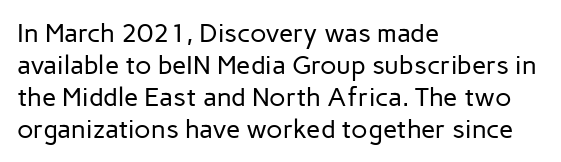
{"italic": "no", "bold": "no", "underline": "no", "align": "left", "line_spacing_ratio": 1.23, "letter_spacing": "normal", "letter_spacing_em": 0.0, "glyph_px": 26}
